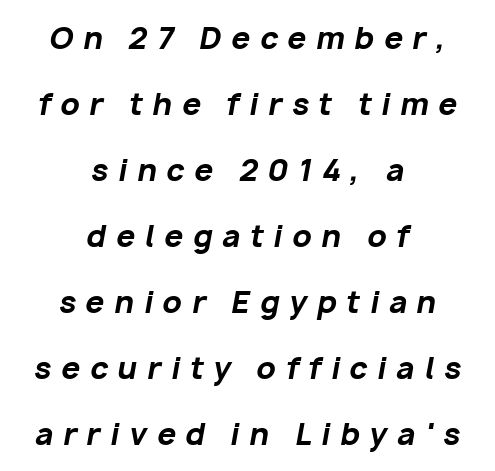
{"italic": "yes", "lean": "right", "slant_degrees": 10, "bold": "yes", "weight": "bold", "width": "normal", "stroke_contrast": "low", "x_height": "medium", "monospaced": "no", "underline": "no", "align": "center", "line_spacing": "loose", "line_spacing_ratio": 2.2, "letter_spacing": "wide", "letter_spacing_em": 0.32, "glyph_px": 30}
